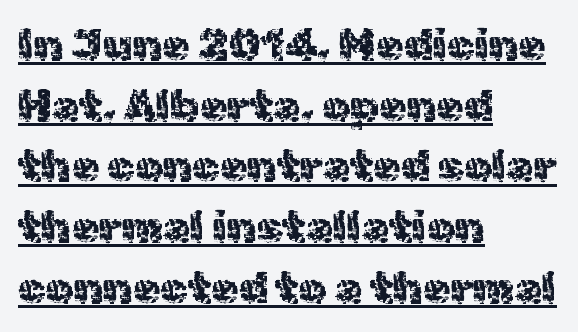
Q: Is the text italic (slanted)? A: No, it is upright.
Q: Is the typeface a serif or a sans-serif typeface? A: Sans-serif.
Q: Is the text underlined? A: Yes.
Q: How is the paragraph aligned? A: Left-aligned.
Q: Is the spacing between letters normal or unusually wide? A: Normal.
Q: Is the spacing between lines tight, normal or loose? A: Normal.
Q: Width (condensed, normal, or wide)? A: Normal.
Q: x-height? A: Medium.
Q: Monospaced? A: No.
